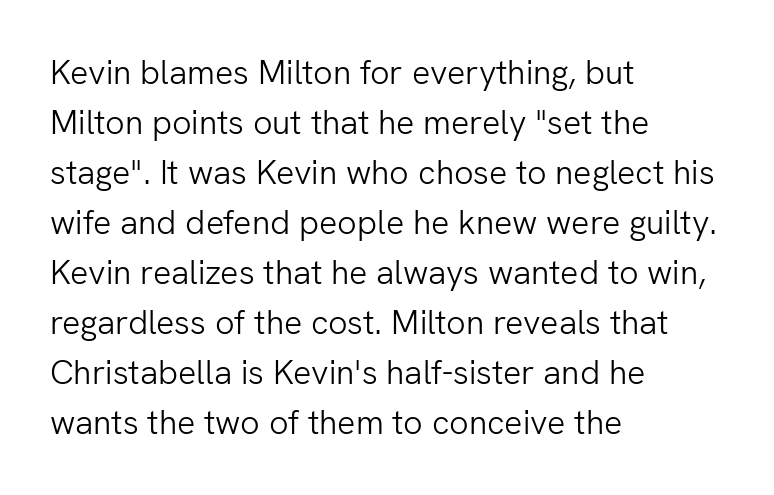
The image shows 34 px light sans-serif type, upright; set left-aligned, normal line spacing (1.47x), normal letter spacing, not underlined; low stroke contrast and a medium x-height.
